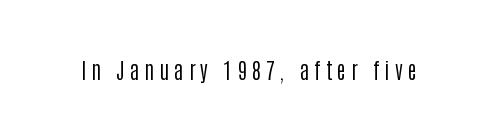
The image shows 22 px text type, upright; set unusually wide letter spacing (+0.23 em), not underlined.
